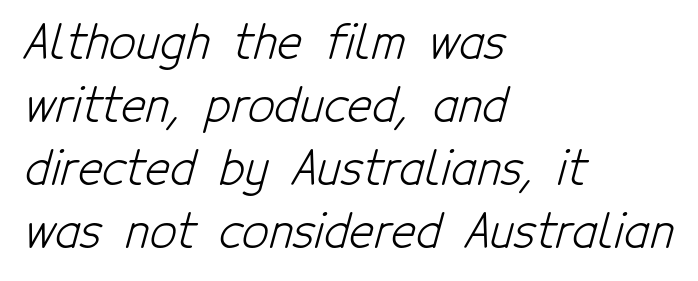
Inter-character spacing is left at the font's built-in metrics. The lines in this sample share a left origin and differ only in where they stop. Summary of vertical rhythm: regular, with standard interline spacing. I'd call this a sans setting — the letters go barefoot. Counters stay open thanks to moderate or lighter strokes.
